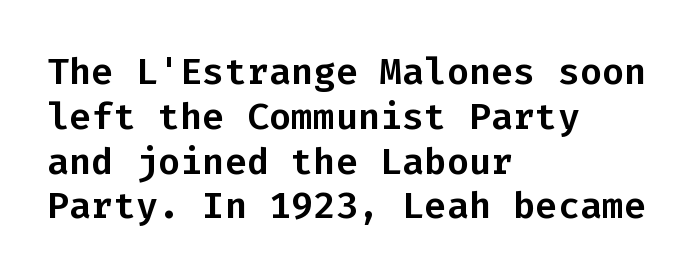
You could call the tracking neutral — neither tight nor loose. Spacing verdict: monospaced, one width for all characters. The rag falls on the right side of this text block. Italic: no, the glyphs are upright roman.
